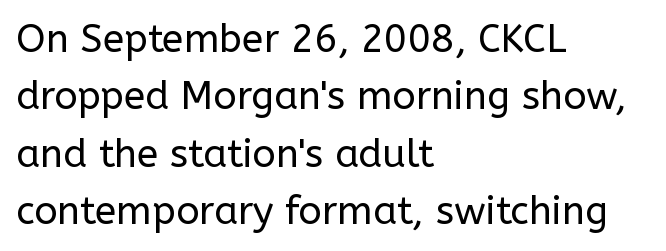
The vertical gap from one line to the next is medium. In terms of letterspacing, this is plain default setting. Grotesque or geometric, the face here clearly has no serifs. The font sits on the lighter half of the weight spectrum, regular included. The words here are not underlined.
